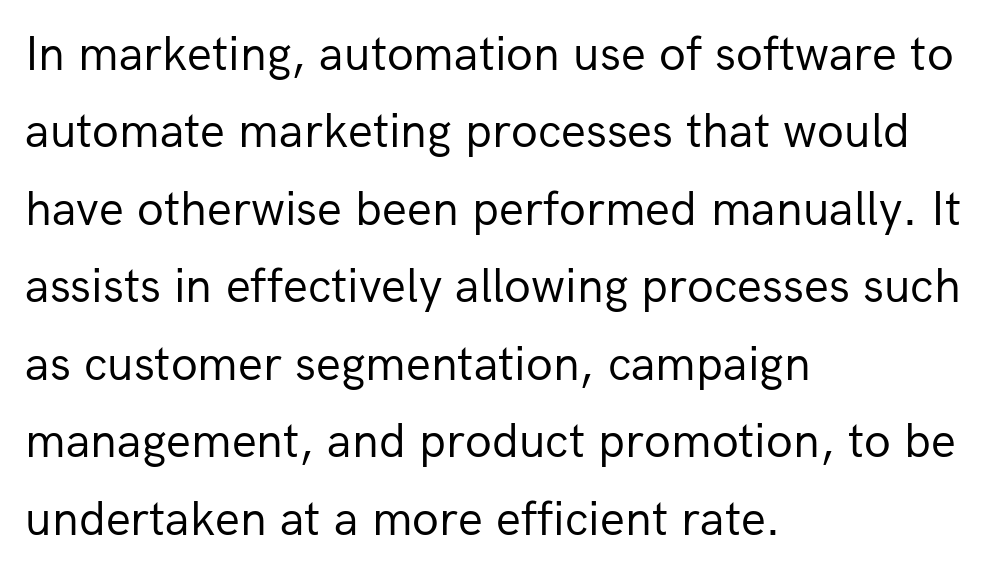
Q: Is the text bold? A: No.
Q: Is the text italic (slanted)? A: No, it is upright.
Q: Is the typeface a serif or a sans-serif typeface? A: Sans-serif.
Q: Is the text underlined? A: No.
Q: How is the paragraph aligned? A: Left-aligned.
Q: Is the spacing between letters normal or unusually wide? A: Normal.
Q: Is the spacing between lines tight, normal or loose? A: Normal.
Q: Width (condensed, normal, or wide)? A: Normal.
Q: Stroke contrast? A: Low.
Q: x-height? A: Medium.
Q: Monospaced? A: No.
